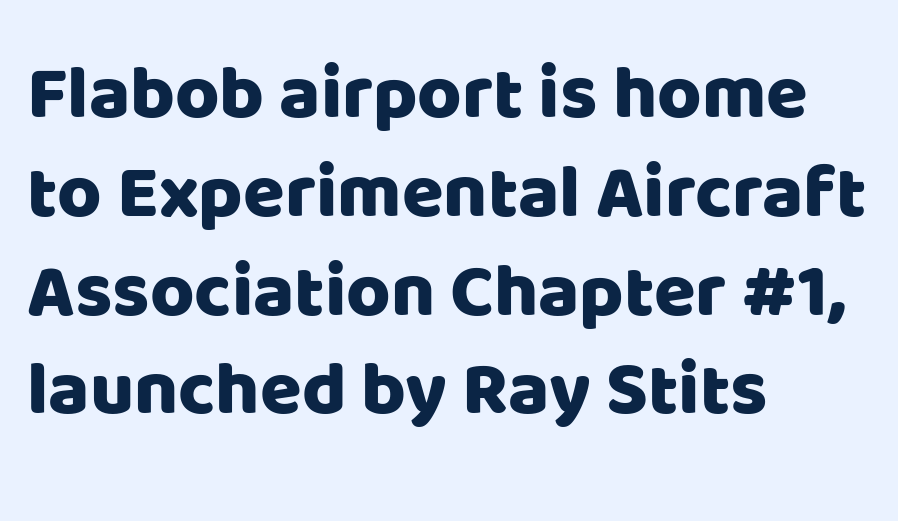
Q: Is the text italic (slanted)? A: No, it is upright.
Q: Is the typeface a serif or a sans-serif typeface? A: Sans-serif.
Q: Is the text underlined? A: No.
Q: How is the paragraph aligned? A: Left-aligned.
Q: Is the spacing between letters normal or unusually wide? A: Normal.
Q: Is the spacing between lines tight, normal or loose? A: Normal.
Q: Width (condensed, normal, or wide)? A: Normal.
Q: Stroke contrast? A: Low.
Q: x-height? A: Large.
Q: Monospaced? A: No.
